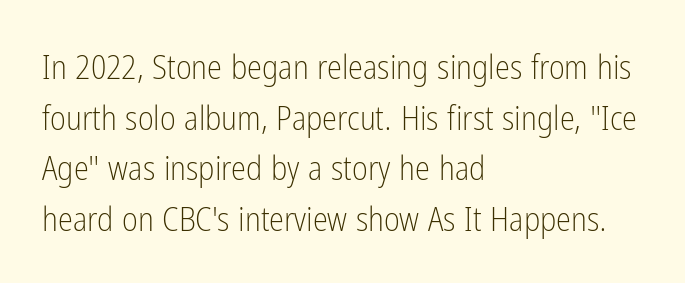
{"serif": "no", "italic": "no", "bold": "no", "weight": "light", "width": "condensed", "stroke_contrast": "low", "x_height": "medium", "monospaced": "no", "underline": "no", "align": "left", "line_spacing": "normal", "line_spacing_ratio": 1.49, "letter_spacing": "normal", "letter_spacing_em": 0.0, "glyph_px": 34}
